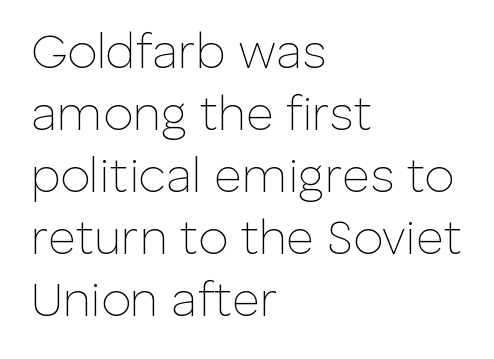
Vertical stems look standard width or narrower in stroke. A clean baseline with only descenders dipping below it. Designer's note — italics off, roman on. Stroke terminals: plain, sans-serif.
